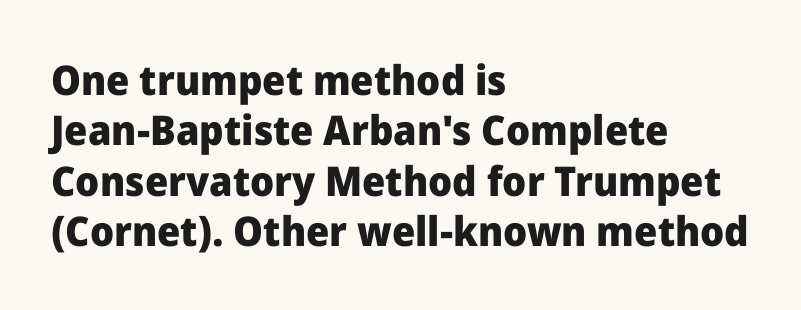
{"serif": "no", "italic": "no", "bold": "yes", "weight": "heavy", "width": "normal", "stroke_contrast": "low", "x_height": "medium", "monospaced": "no", "underline": "no", "align": "left", "line_spacing_ratio": 1.23, "letter_spacing": "normal", "letter_spacing_em": 0.0, "glyph_px": 41}
